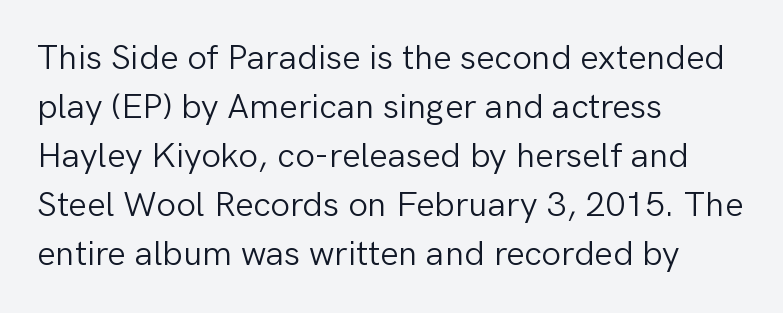
{"serif": "no", "italic": "no", "bold": "no", "weight": "light", "width": "normal", "stroke_contrast": "low", "x_height": "medium", "monospaced": "no", "underline": "no", "align": "left", "line_spacing": "normal", "line_spacing_ratio": 1.4, "letter_spacing": "normal", "letter_spacing_em": 0.0, "glyph_px": 35}
